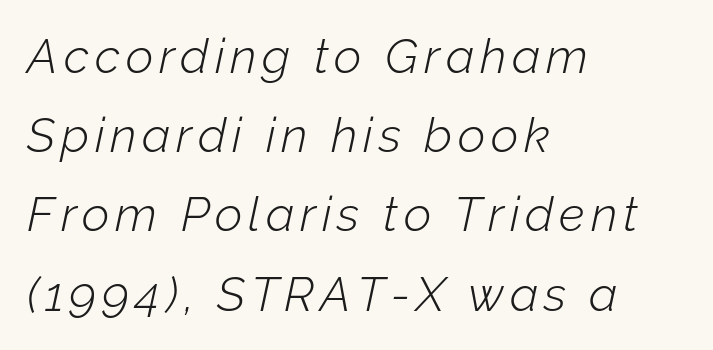
Words float on clear page, feet unadorned. The face looks like a standard text weight, possibly lighter. The space between consecutive lines is moderate. Posture: slanted. Casual observation: everything's shoved over to the left. Do the characters align in a grid? No, the font is proportional.
